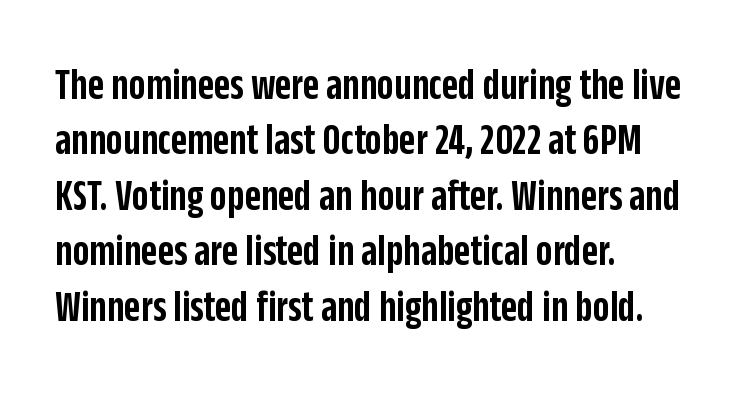
Q: Is the text bold? A: Semi-bold.
Q: Is the text italic (slanted)? A: No, it is upright.
Q: Is the typeface a serif or a sans-serif typeface? A: Sans-serif.
Q: Is the text underlined? A: No.
Q: How is the paragraph aligned? A: Left-aligned.
Q: Is the spacing between letters normal or unusually wide? A: Normal.
Q: Is the spacing between lines tight, normal or loose? A: Normal.
Q: Width (condensed, normal, or wide)? A: Condensed.
Q: Stroke contrast? A: Low.
Q: x-height? A: Large.
Q: Monospaced? A: No.
